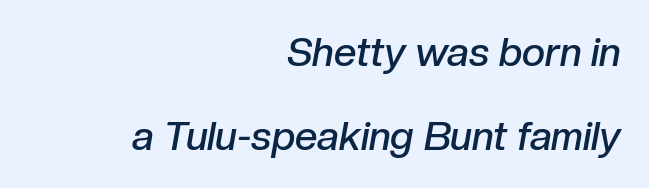
Q: Is the text bold? A: Semi-bold.
Q: Is the text italic (slanted)? A: Yes, it leans right by about 10 degrees.
Q: Is the text underlined? A: No.
Q: How is the paragraph aligned? A: Right-aligned.
Q: Is the spacing between letters normal or unusually wide? A: Normal.
Q: Is the spacing between lines tight, normal or loose? A: Loose.
Q: Width (condensed, normal, or wide)? A: Normal.
Q: Stroke contrast? A: Low.
Q: x-height? A: Medium.
Q: Monospaced? A: No.
